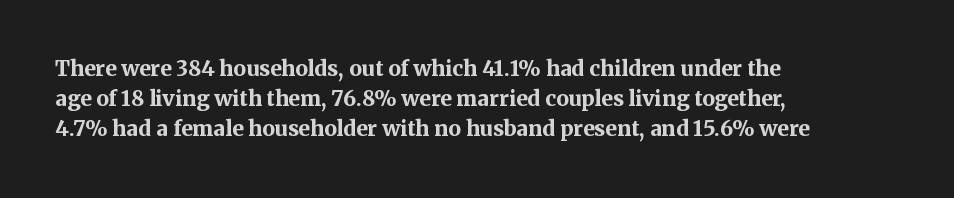
{"italic": "no", "bold": "yes", "underline": "no", "align": "left", "line_spacing": "normal", "line_spacing_ratio": 1.44, "letter_spacing": "normal", "letter_spacing_em": 0.0, "glyph_px": 21}
